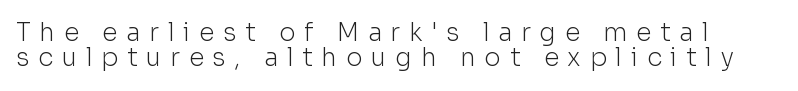
{"italic": "no", "bold": "no", "underline": "no", "line_spacing": "tight", "line_spacing_ratio": 1.02, "letter_spacing": "wide", "letter_spacing_em": 0.35, "glyph_px": 25}
